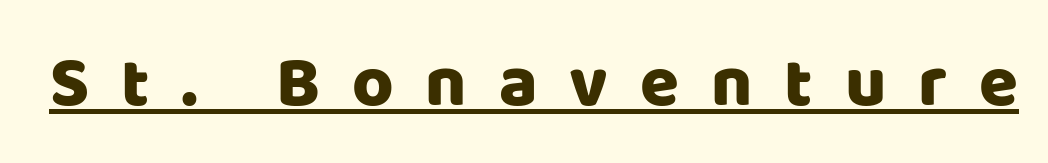
Italic: no, the glyphs are upright roman. Each letter keeps its own natural width here, so spacing adapts to shape. This rendering features underlined lettering. Caption: expanded tracking, letters set apart. This is sans-serif lettering, the kind often seen on screens and signage.
